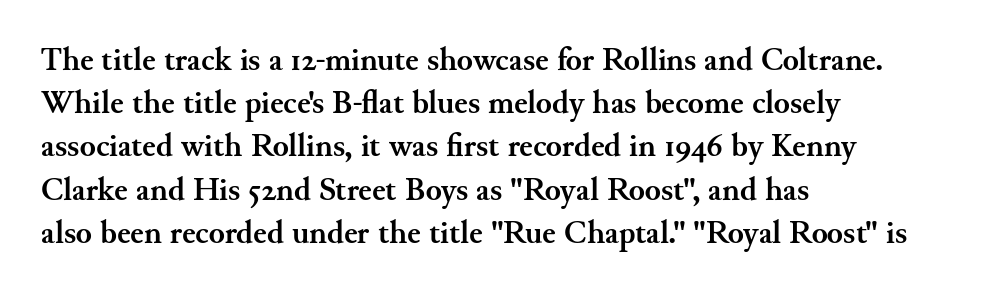
Unlike a clean sans, this face finishes its strokes with serifs. The face used here is proportionally spaced, like ordinary book or web type. A clean baseline with only descenders dipping below it. Evenly set lines give the paragraph a standard silhouette. Nope, not italic — everything's standing straight.
